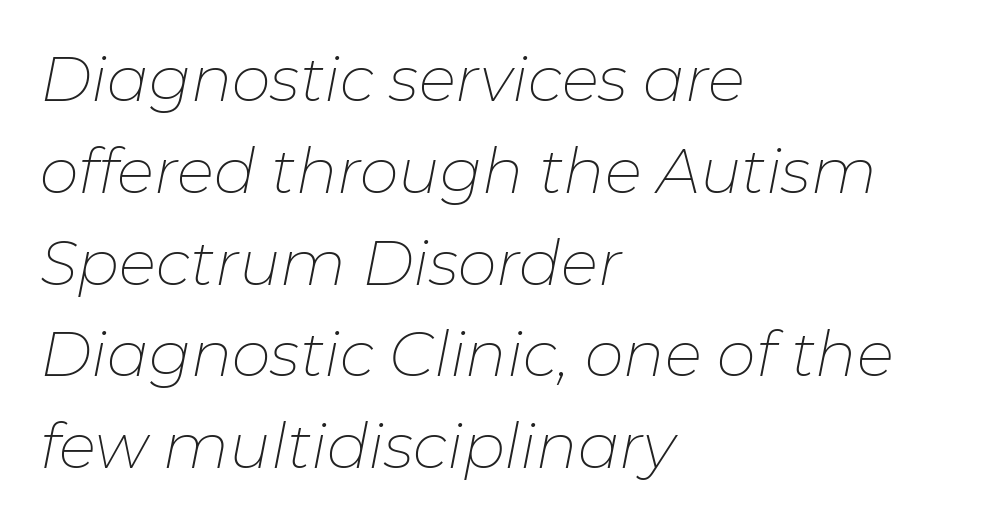
Compared with a centered layout, this one pins lines to the left instead. This is oblique type, the kind used for emphasis or titles. Unbolded letterforms with no extra heft. Varying glyph widths throughout — classic text-font behaviour. The string is rendered with underlining switched off. The rendering keeps characters at their native spacing.
